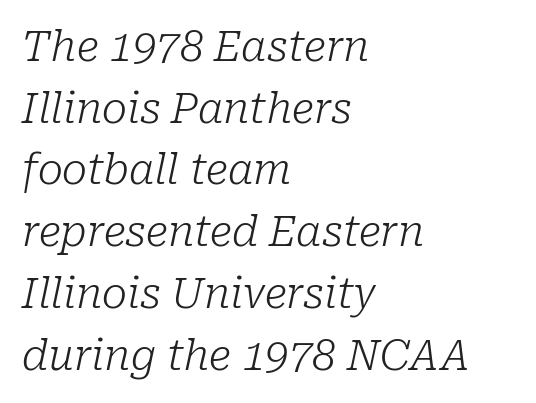
{"serif": "yes", "italic": "yes", "lean": "right", "slant_degrees": 10, "bold": "no", "weight": "light", "width": "normal", "stroke_contrast": "low", "x_height": "medium", "monospaced": "no", "underline": "no", "align": "left", "line_spacing": "normal", "line_spacing_ratio": 1.47, "letter_spacing": "normal", "letter_spacing_em": 0.0, "glyph_px": 42}
